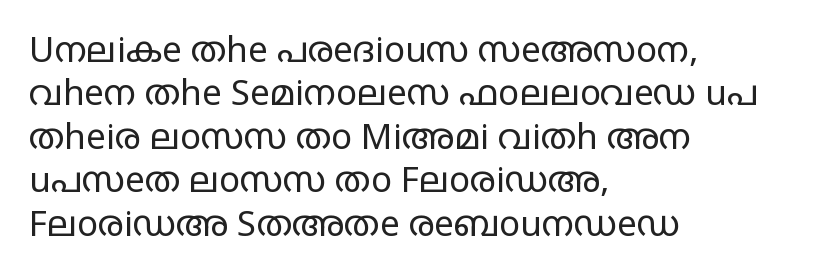
A typesetter would label this face a sans. Standard letterfit; no display-style spreading of the glyphs. Reading down the block, your eye returns to a fixed left position each line. Vertical strokes here are truly vertical. The passage shown is not underscored anywhere.
